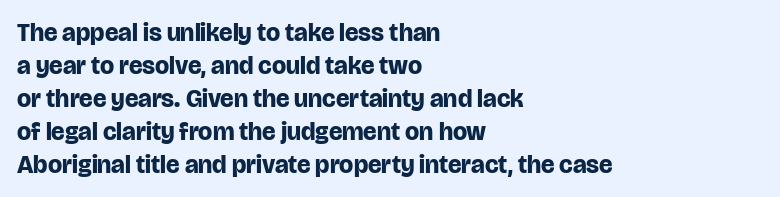
A full-strength bold gives these letters their thick strokes. The gaps between neighbouring characters are ordinary and unremarkable. The lines sit at an ordinary, default distance from one another. Descender tails drop into unmarked territory.
